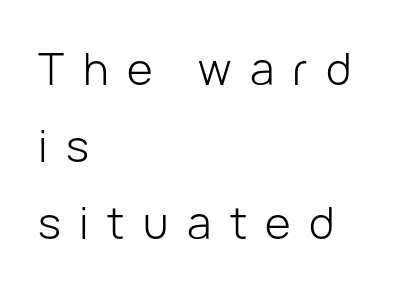
{"serif": "no", "italic": "no", "bold": "no", "weight": "light", "width": "normal", "stroke_contrast": "low", "x_height": "medium", "monospaced": "no", "underline": "no", "align": "left", "line_spacing_ratio": 1.75, "letter_spacing": "wide", "letter_spacing_em": 0.42, "glyph_px": 44}
